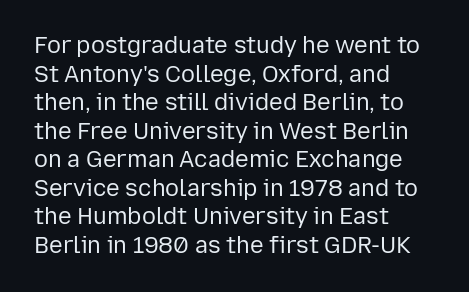
Q: Is the text bold? A: No.
Q: Is the text italic (slanted)? A: No, it is upright.
Q: Is the text underlined? A: No.
Q: How is the paragraph aligned? A: Left-aligned.
Q: Is the spacing between letters normal or unusually wide? A: Normal.
